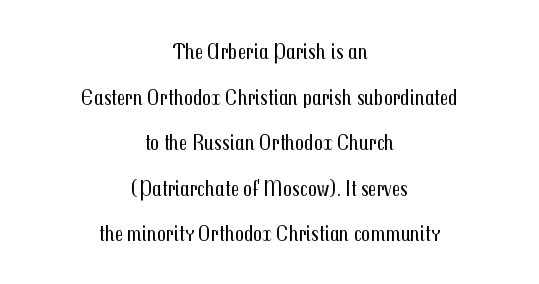
The image shows 22 px text type, upright; set centered, loose line spacing (2.07x), normal letter spacing, not underlined.
